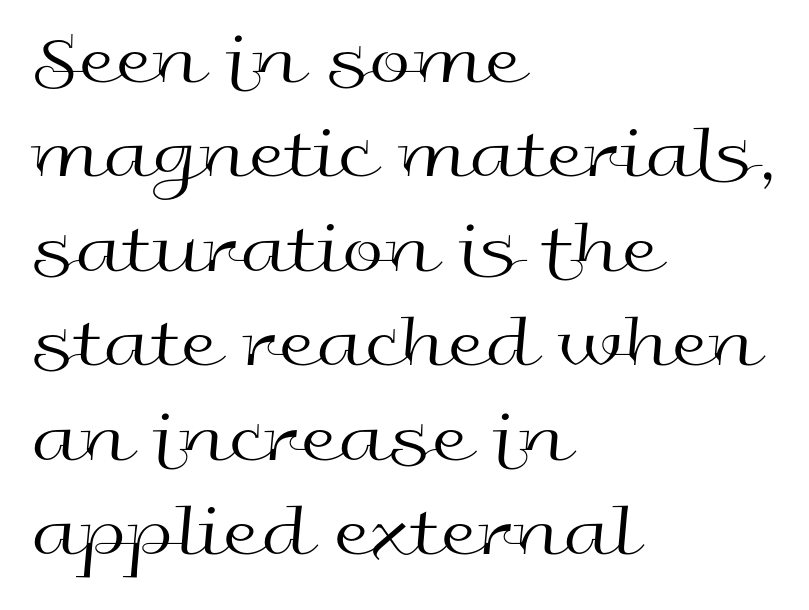
{"serif": "no", "italic": "no", "bold": "no", "weight": "regular", "width": "wide", "x_height": "medium", "monospaced": "no", "underline": "no", "align": "left", "line_spacing": "normal", "line_spacing_ratio": 1.26, "letter_spacing": "normal", "letter_spacing_em": 0.0, "glyph_px": 75}
